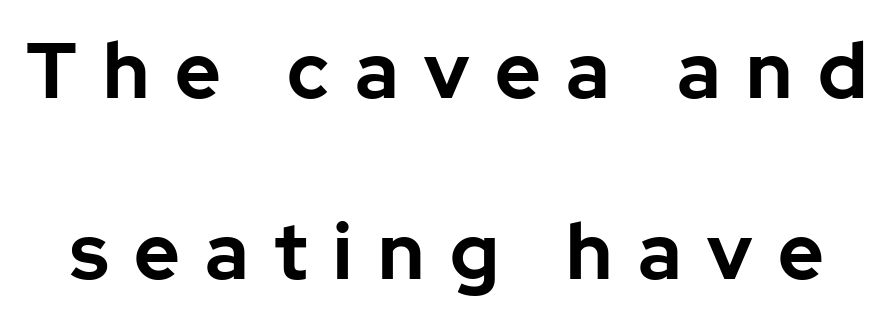
A sans-serif font was chosen for this passage. A dark, heavy texture on the line: the type is bold. The face used here is rendered with a markedly widened letterfit. One glance says open: line gaps are wider than usual. Each letter keeps its own natural width here, so spacing adapts to shape. Any mark beneath the type? The region is blank.
